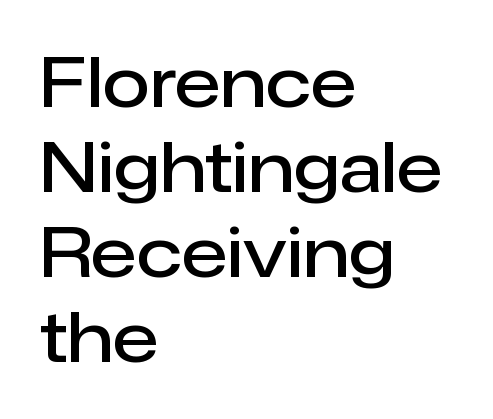
{"serif": "no", "italic": "no", "bold": "semi", "weight": "semibold", "width": "normal", "stroke_contrast": "low", "x_height": "medium", "monospaced": "no", "underline": "no", "align": "left", "line_spacing_ratio": 1.23, "letter_spacing": "normal", "letter_spacing_em": 0.0, "glyph_px": 69}
